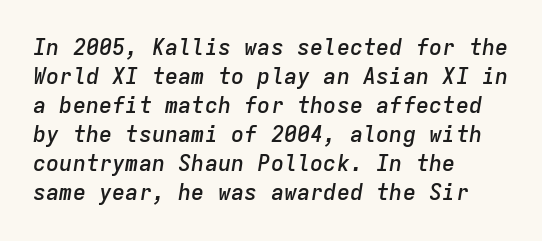
The image shows 22 px text type, italic (leaning right); set left-aligned, normal line spacing (1.32x), normal letter spacing, not underlined.
